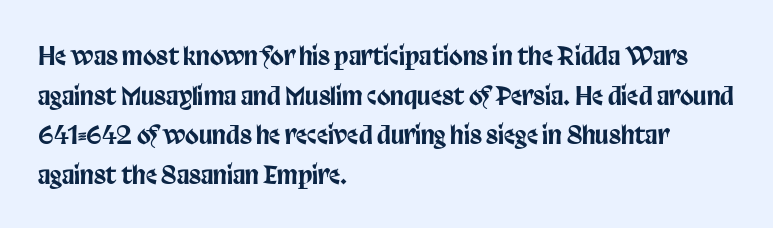
Words appear dense and cohesive because spacing is normal. Italic? Not at all — the glyphs are vertical. Horizontally, the lines are justified to the leading edge only. Leading matches the norm, producing a regular column. Each row of text sits above clean, open space.
